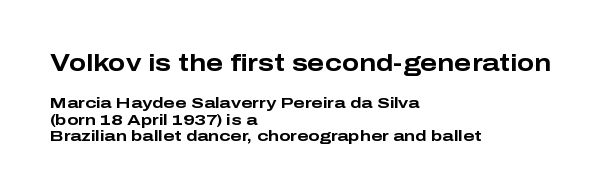
The passage shown has conventional tracking throughout. The characters look thick and weighty, a clear bold. Which margin do the lines hug? The left one — the right edge is uneven. Just letters on the line, the space beneath them empty. The letters in the upper block stand taller than those in the block below.
